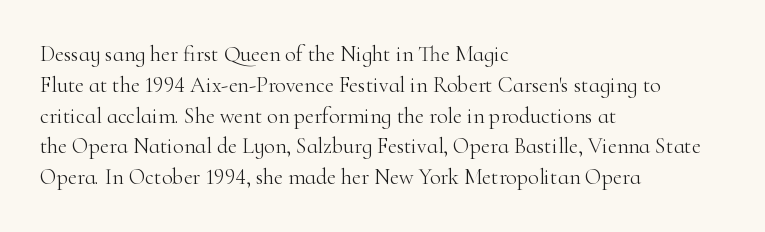
The image shows 22 px text type, upright; set left-aligned, normal line spacing (1.4x), normal letter spacing, not underlined.
